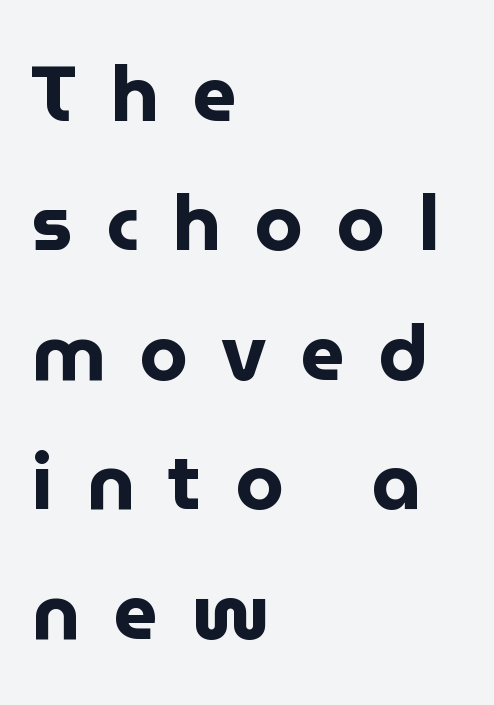
The image shows 78 px bold sans-serif type, upright; set left-aligned, normal line spacing (1.66x), unusually wide letter spacing (+0.43 em), not underlined; low stroke contrast and a medium x-height.
